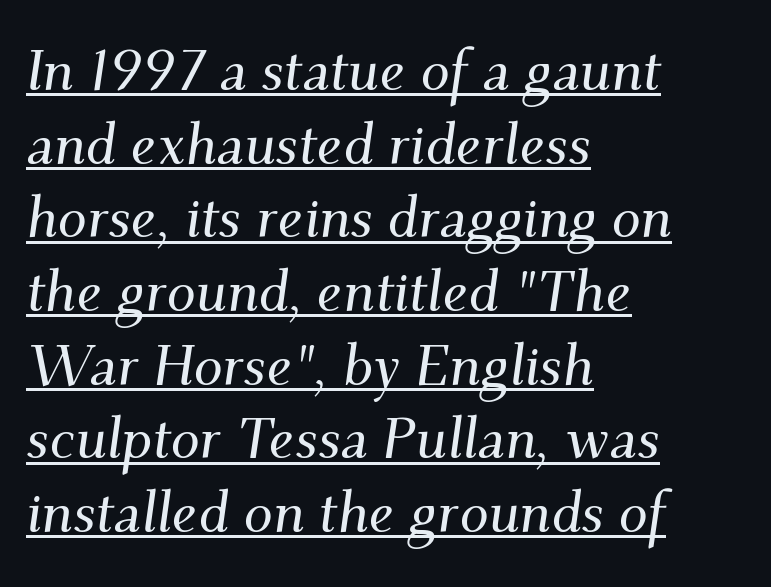
Q: Is the text italic (slanted)? A: Yes, it leans right by about 9 degrees.
Q: Is the typeface a serif or a sans-serif typeface? A: Serif.
Q: Is the text underlined? A: Yes.
Q: How is the paragraph aligned? A: Left-aligned.
Q: Is the spacing between letters normal or unusually wide? A: Normal.
Q: Is the spacing between lines tight, normal or loose? A: Normal.
Q: Width (condensed, normal, or wide)? A: Normal.
Q: Stroke contrast? A: Medium.
Q: x-height? A: Small.
Q: Monospaced? A: No.
